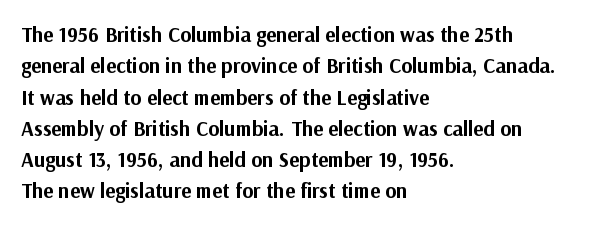
Q: Is the text bold? A: Yes.
Q: Is the text italic (slanted)? A: No, it is upright.
Q: Is the text underlined? A: No.
Q: How is the paragraph aligned? A: Left-aligned.
Q: Is the spacing between letters normal or unusually wide? A: Normal.
Q: Is the spacing between lines tight, normal or loose? A: Normal.
